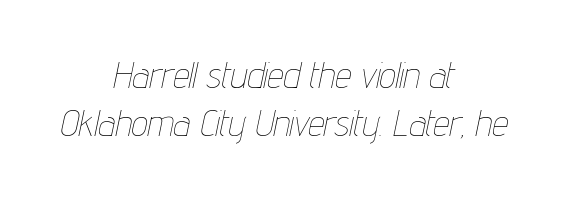
This block has exactly the height ordinary leading produces. This sample has the flowing, uneven cadence of proportional lettering. Does extra space separate the letters? No, they use regular spacing. Line starts and ends both wander, symmetrically.
